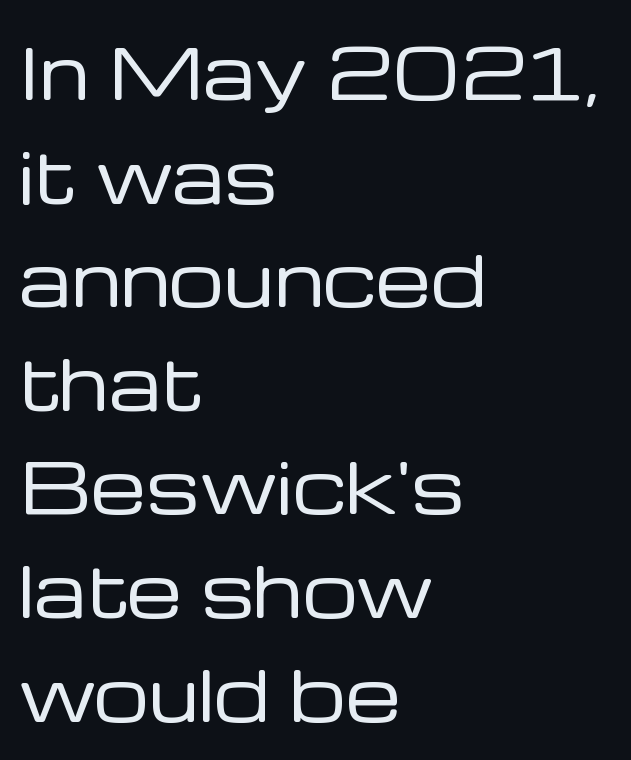
{"serif": "no", "italic": "no", "bold": "no", "weight": "regular", "width": "normal", "stroke_contrast": "low", "x_height": "medium", "monospaced": "no", "underline": "no", "align": "left", "line_spacing": "normal", "line_spacing_ratio": 1.48, "letter_spacing": "normal", "letter_spacing_em": 0.0, "glyph_px": 70}
